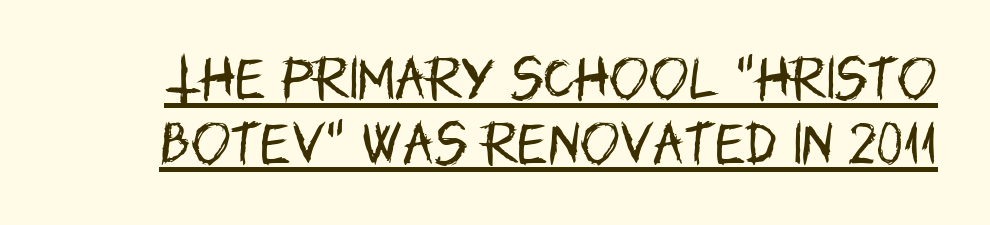
The image shows 47 px regular-weight, condensed sans-serif type, upright; set normal line spacing (1.38x), normal letter spacing, underlined; low stroke contrast and a large x-height.
